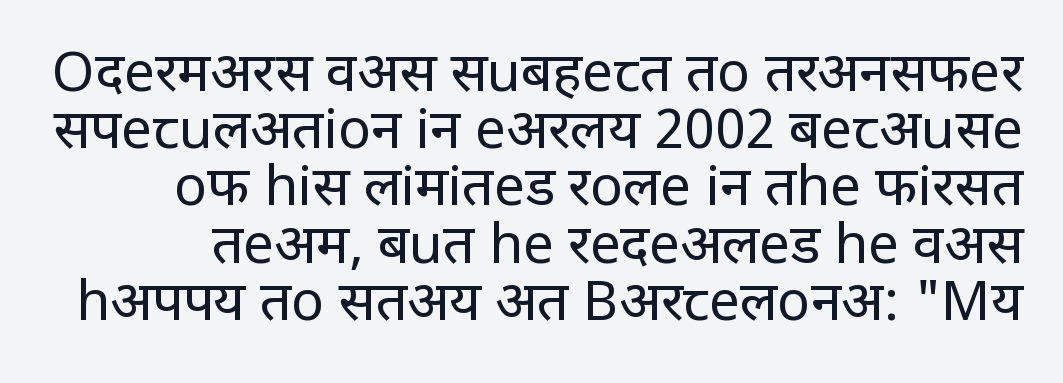
{"serif": "no", "italic": "no", "bold": "no", "weight": "regular", "width": "condensed", "stroke_contrast": "low", "x_height": "large", "monospaced": "no", "underline": "no", "line_spacing": "tight", "line_spacing_ratio": 1.04, "letter_spacing": "normal", "letter_spacing_em": 0.0, "glyph_px": 55}
